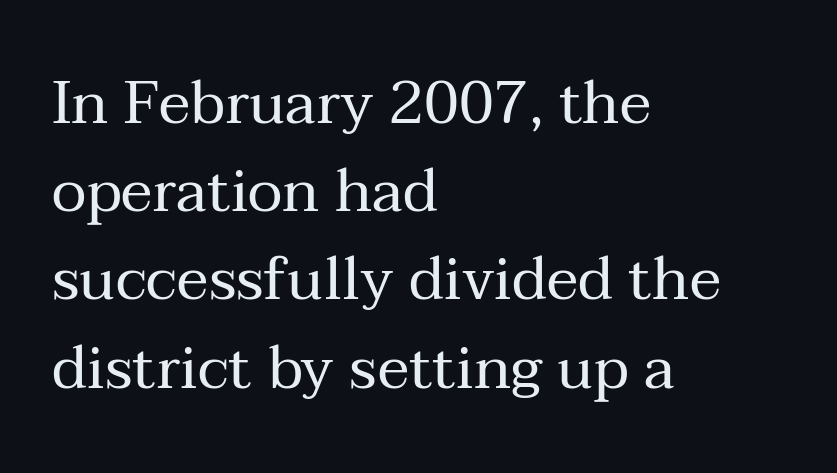
The image shows 60 px regular-weight serif type, upright; set left-aligned, normal line spacing (1.47x), normal letter spacing, not underlined; medium stroke contrast and a medium x-height.
